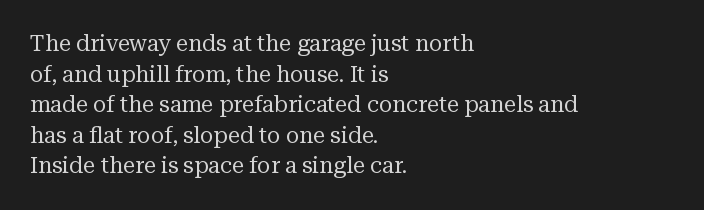
{"italic": "no", "bold": "no", "underline": "no", "align": "left", "line_spacing": "normal", "line_spacing_ratio": 1.39, "letter_spacing": "normal", "letter_spacing_em": 0.0, "glyph_px": 22}
